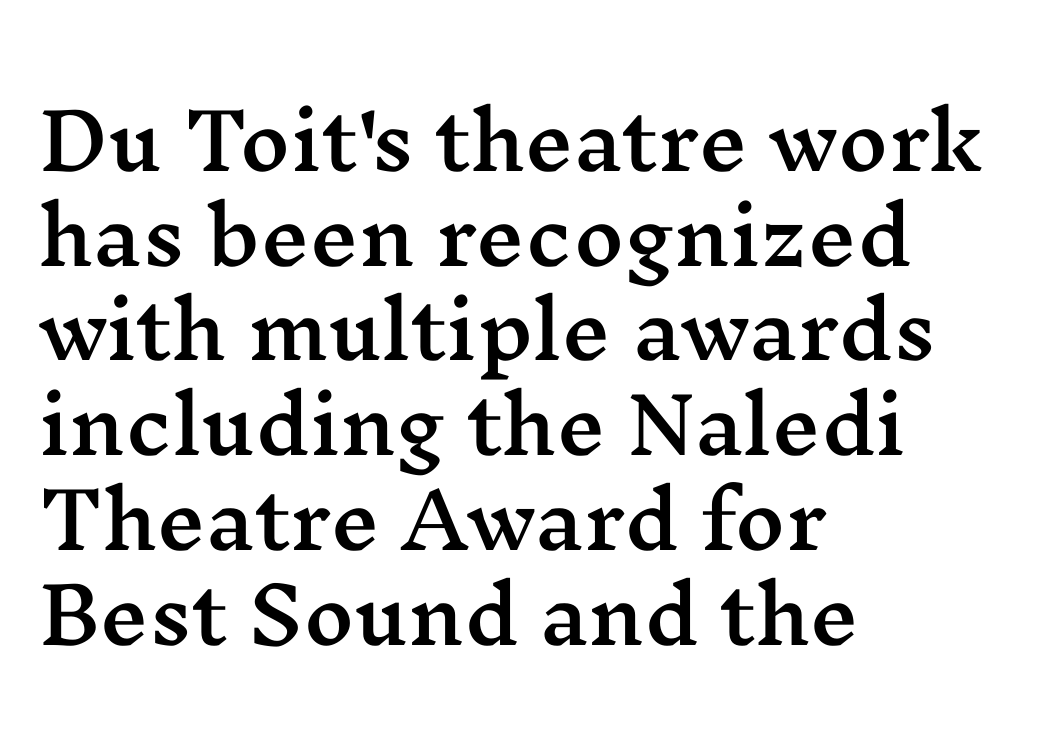
The image shows 77 px wide serif type, upright; set left-aligned, line spacing 1.23x, normal letter spacing, not underlined; medium stroke contrast and a medium x-height.
